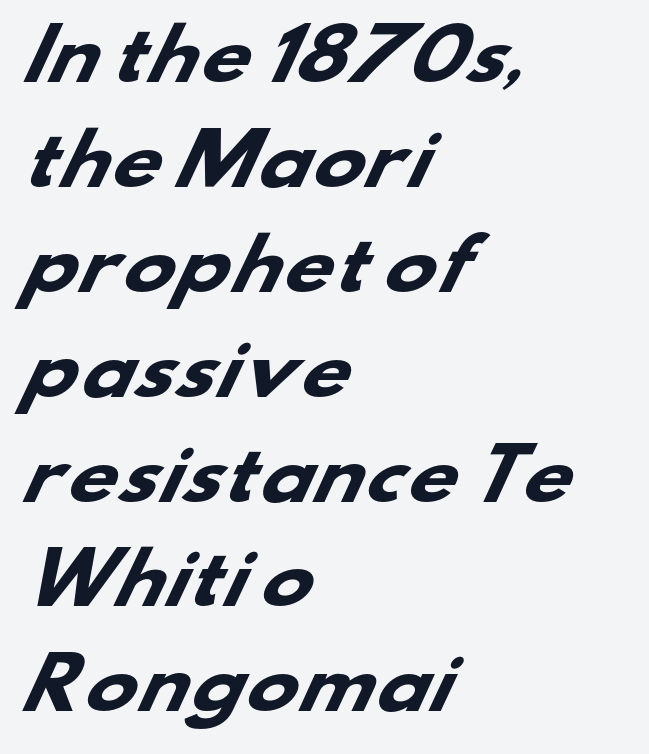
The image shows 69 px heavy, wide sans-serif type; set left-aligned, normal line spacing (1.52x), normal letter spacing, not underlined; low stroke contrast and a small x-height.
